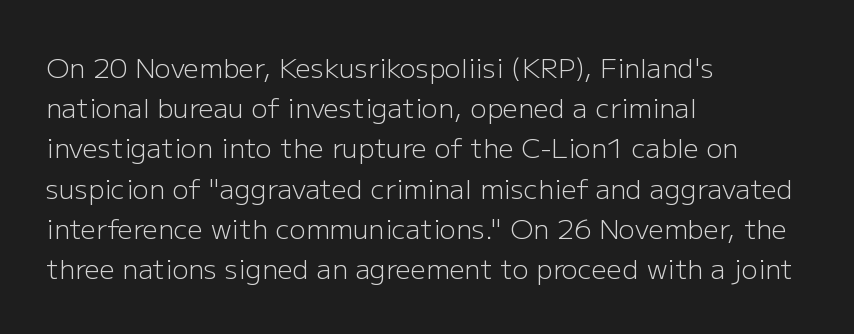
Q: Is the text bold? A: No.
Q: Is the text italic (slanted)? A: No, it is upright.
Q: Is the text underlined? A: No.
Q: How is the paragraph aligned? A: Left-aligned.
Q: Is the spacing between letters normal or unusually wide? A: Normal.
Q: Is the spacing between lines tight, normal or loose? A: Normal.
